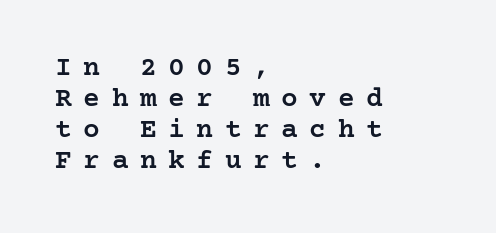
{"serif": "yes", "italic": "no", "bold": "semi", "weight": "semibold", "width": "normal", "stroke_contrast": "low", "x_height": "medium", "underline": "no", "align": "left", "line_spacing": "tight", "line_spacing_ratio": 1.11, "letter_spacing": "wide", "letter_spacing_em": 0.41, "glyph_px": 28}
